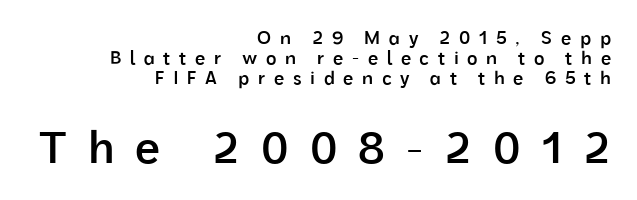
Q: Is the text bold? A: Semi-bold.
Q: Is the text italic (slanted)? A: No, it is upright.
Q: Is the typeface a serif or a sans-serif typeface? A: Sans-serif.
Q: Is the text underlined? A: No.
Q: How is the paragraph aligned? A: Right-aligned.
Q: Is the spacing between letters normal or unusually wide? A: Unusually wide.
Q: Is the spacing between lines tight, normal or loose? A: Tight.
Q: Which block of text is set in a larger size, the first (top) or the second (bottom)? A: The second (bottom) one.
Q: Width (condensed, normal, or wide)? A: Normal.
Q: Stroke contrast? A: Low.
Q: x-height? A: Medium.
Q: Monospaced? A: No.
